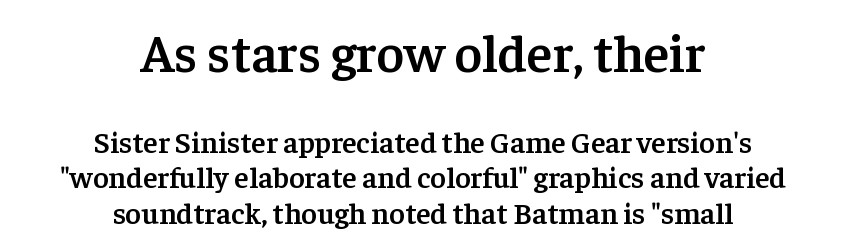
Q: Is the text bold? A: Semi-bold.
Q: Is the text italic (slanted)? A: No, it is upright.
Q: Is the typeface a serif or a sans-serif typeface? A: Serif.
Q: Is the text underlined? A: No.
Q: How is the paragraph aligned? A: Centered.
Q: Is the spacing between letters normal or unusually wide? A: Normal.
Q: Which block of text is set in a larger size, the first (top) or the second (bottom)? A: The first (top) one.
Q: Width (condensed, normal, or wide)? A: Normal.
Q: Stroke contrast? A: Low.
Q: x-height? A: Medium.
Q: Monospaced? A: No.
